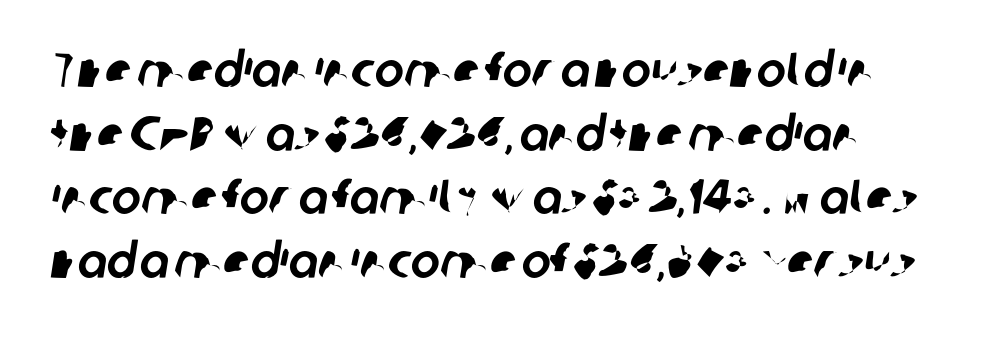
The image shows 49 px sans-serif type; set normal line spacing (1.3x), normal letter spacing, not underlined; low stroke contrast and a medium x-height.
